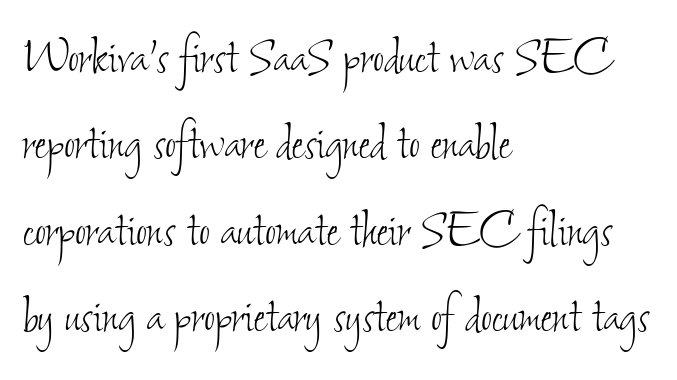
The image shows 60 px thin, condensed type; set left-aligned, normal line spacing (1.44x), normal letter spacing, not underlined; low stroke contrast and a small x-height.
